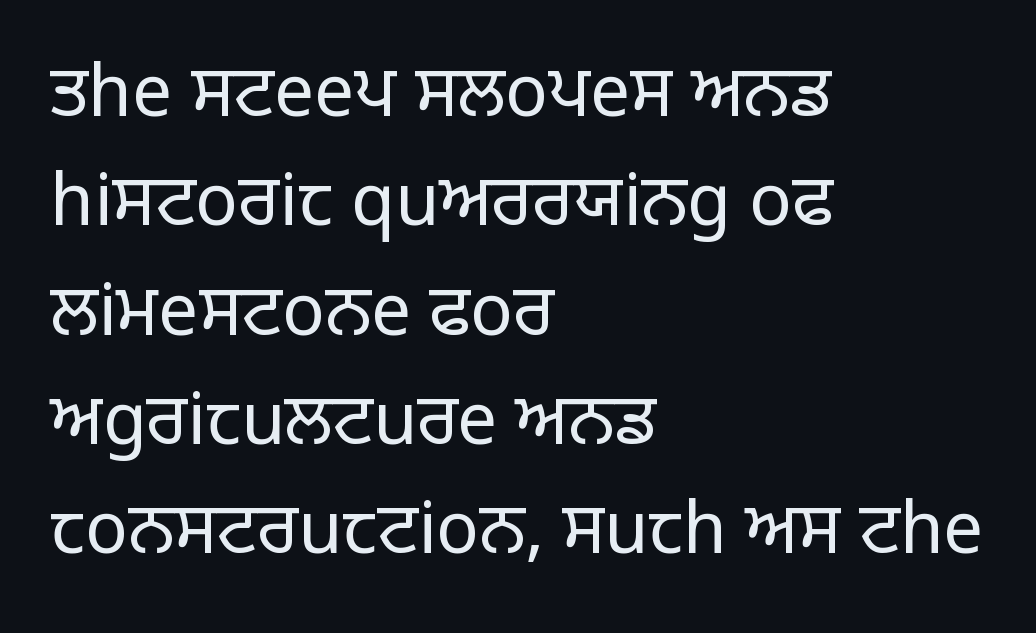
Q: Is the text bold? A: No.
Q: Is the text italic (slanted)? A: No, it is upright.
Q: Is the typeface a serif or a sans-serif typeface? A: Sans-serif.
Q: Is the text underlined? A: No.
Q: How is the paragraph aligned? A: Left-aligned.
Q: Is the spacing between letters normal or unusually wide? A: Normal.
Q: Is the spacing between lines tight, normal or loose? A: Normal.
Q: Width (condensed, normal, or wide)? A: Normal.
Q: Stroke contrast? A: Low.
Q: x-height? A: Large.
Q: Monospaced? A: No.
